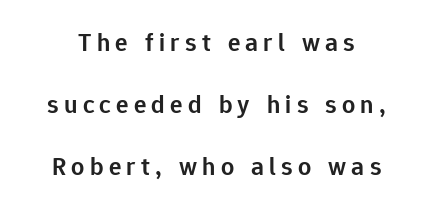
Q: Is the text bold? A: Semi-bold.
Q: Is the text italic (slanted)? A: No, it is upright.
Q: Is the text underlined? A: No.
Q: Is the spacing between letters normal or unusually wide? A: Unusually wide.
Q: Is the spacing between lines tight, normal or loose? A: Loose.
